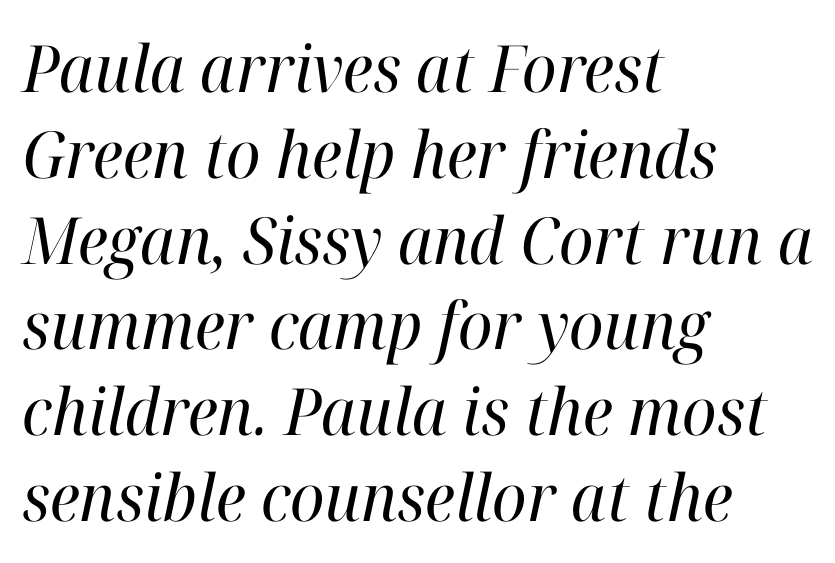
The image shows 65 px regular-weight serif type, italic (leaning right); set left-aligned, normal line spacing (1.32x), normal letter spacing, not underlined; high stroke contrast and a medium x-height.
